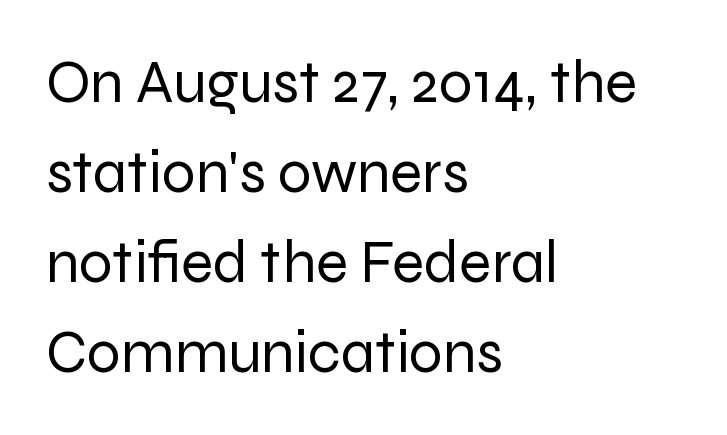
Weight: not bold — regular or lighter. Is the block centered? No — it sits flush against the left margin. These lines were composed using upright roman letters. In terms of leading, this rendering sits right in the middle. The zone under the glyphs is completely vacant. Look at the bottom of the vertical strokes: they stop flat, with no serifs.
